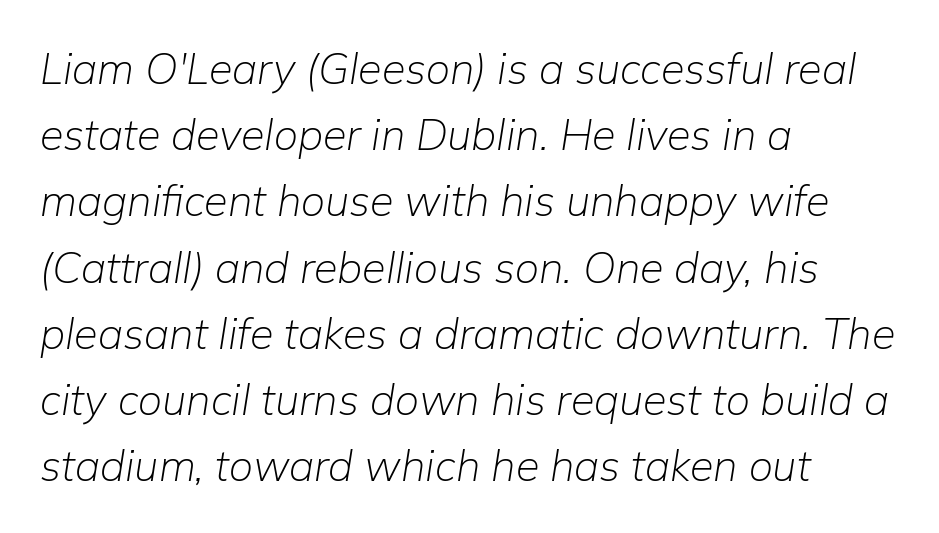
The image shows 43 px light type, italic (leaning right); set left-aligned, normal line spacing (1.54x), normal letter spacing, not underlined; low stroke contrast and a medium x-height.
